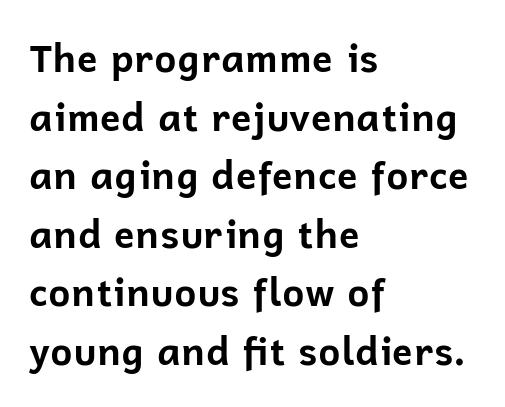
Is there much room between lines? A standard amount, neither cramped nor airy. The letterforms sit shoulder to shoulder at normal distance. The zone under the glyphs is completely vacant. When letters stand straight like this, we call the style roman or upright. Heft: maximum for text — a bold.
